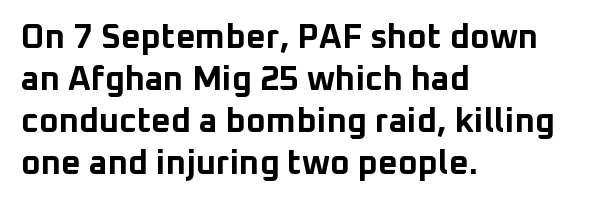
Q: Is the text bold? A: Yes.
Q: Is the text italic (slanted)? A: No, it is upright.
Q: Is the typeface a serif or a sans-serif typeface? A: Sans-serif.
Q: Is the text underlined? A: No.
Q: How is the paragraph aligned? A: Left-aligned.
Q: Is the spacing between letters normal or unusually wide? A: Normal.
Q: Width (condensed, normal, or wide)? A: Normal.
Q: Stroke contrast? A: Low.
Q: x-height? A: Medium.
Q: Monospaced? A: No.
